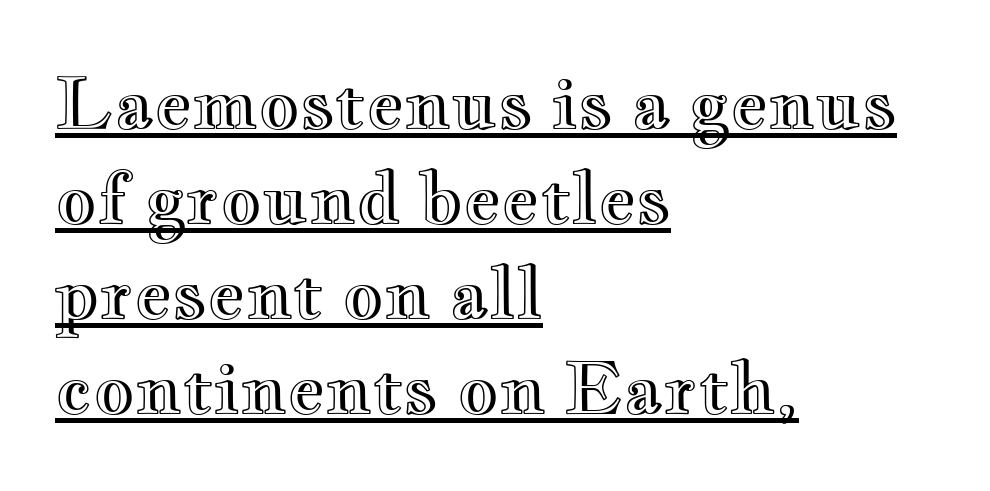
The space between consecutive lines is moderate. When letters stand straight like this, we call the style roman or upright. Does the copy run flush right? No — it runs flush left. This rendering leaves character spacing at its baseline value. The glyphs are accompanied by a horizontal stroke just below them. Character widths vary here, with narrow letters taking less room than wide ones.
